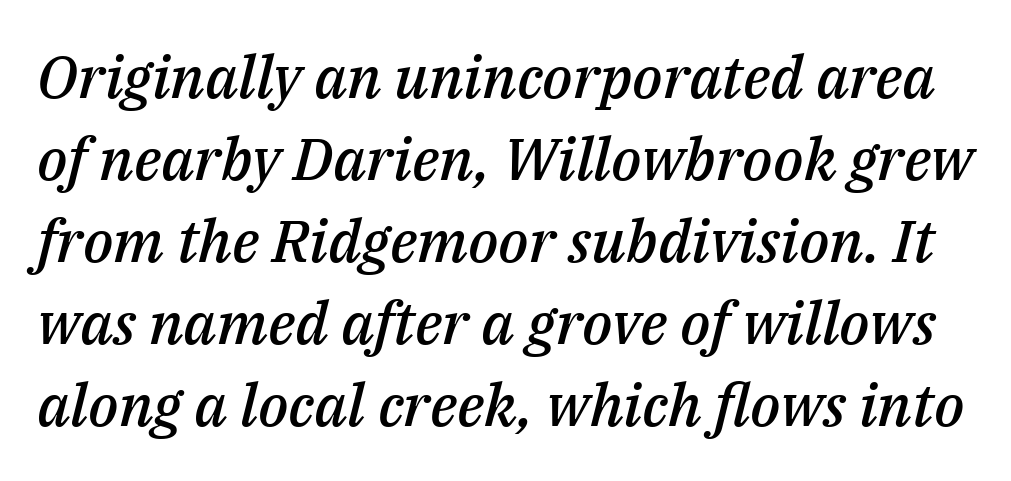
The image shows 59 px semibold type, italic (leaning right); set normal line spacing (1.39x), normal letter spacing, not underlined; medium stroke contrast and a medium x-height.
